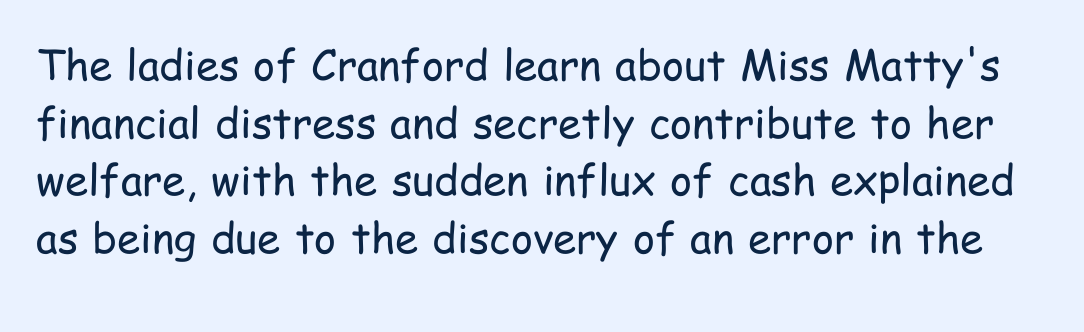
Think of a printed novel: that variable character pitch is what you see here. Glyph-to-glyph distance matches everyday printed text. Posture: upright roman. Stems and bowls with no extra thickness — not bold. This sample uses a sans-serif face. Any mark beneath the type? The region is blank.
